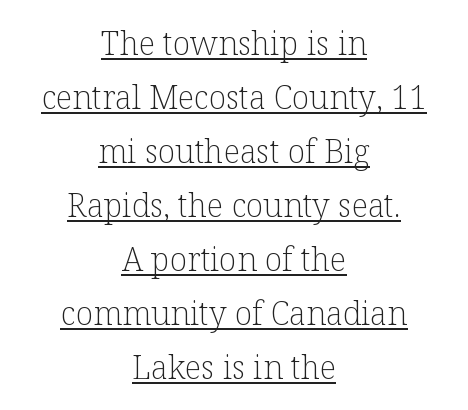
The image shows 32 px light serif type, upright; set centered, normal line spacing (1.69x), normal letter spacing, underlined; low stroke contrast and a medium x-height.
